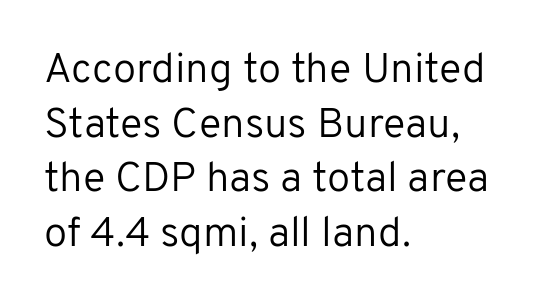
Q: Is the text bold? A: No.
Q: Is the text italic (slanted)? A: No, it is upright.
Q: Is the typeface a serif or a sans-serif typeface? A: Sans-serif.
Q: Is the text underlined? A: No.
Q: How is the paragraph aligned? A: Left-aligned.
Q: Is the spacing between letters normal or unusually wide? A: Normal.
Q: Is the spacing between lines tight, normal or loose? A: Normal.
Q: Width (condensed, normal, or wide)? A: Normal.
Q: Stroke contrast? A: Low.
Q: x-height? A: Medium.
Q: Monospaced? A: No.
